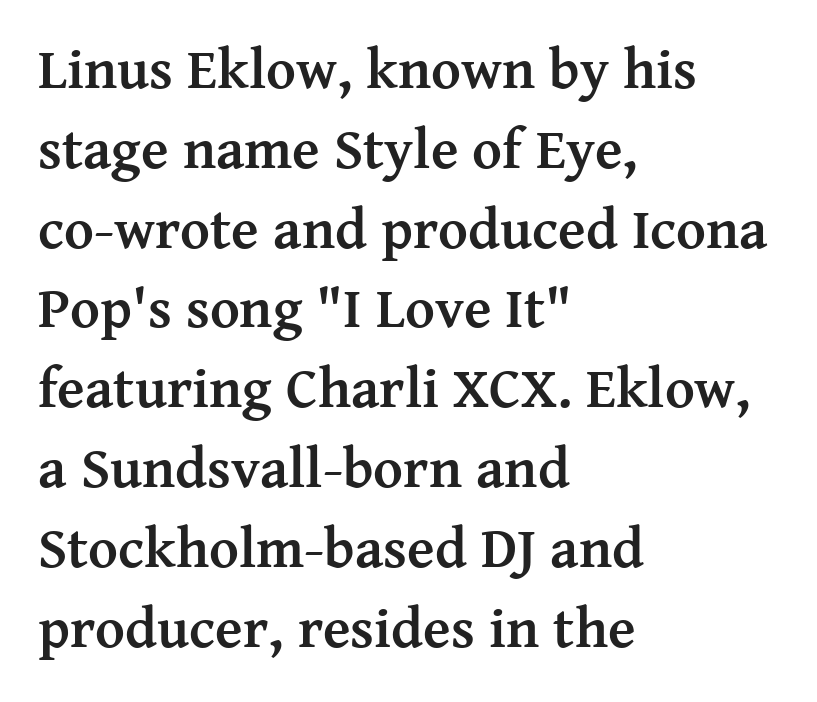
{"serif": "yes", "italic": "no", "bold": "yes", "weight": "semibold", "width": "normal", "stroke_contrast": "medium", "x_height": "medium", "monospaced": "no", "underline": "no", "align": "left", "line_spacing": "normal", "line_spacing_ratio": 1.4, "letter_spacing": "normal", "letter_spacing_em": 0.0, "glyph_px": 57}
